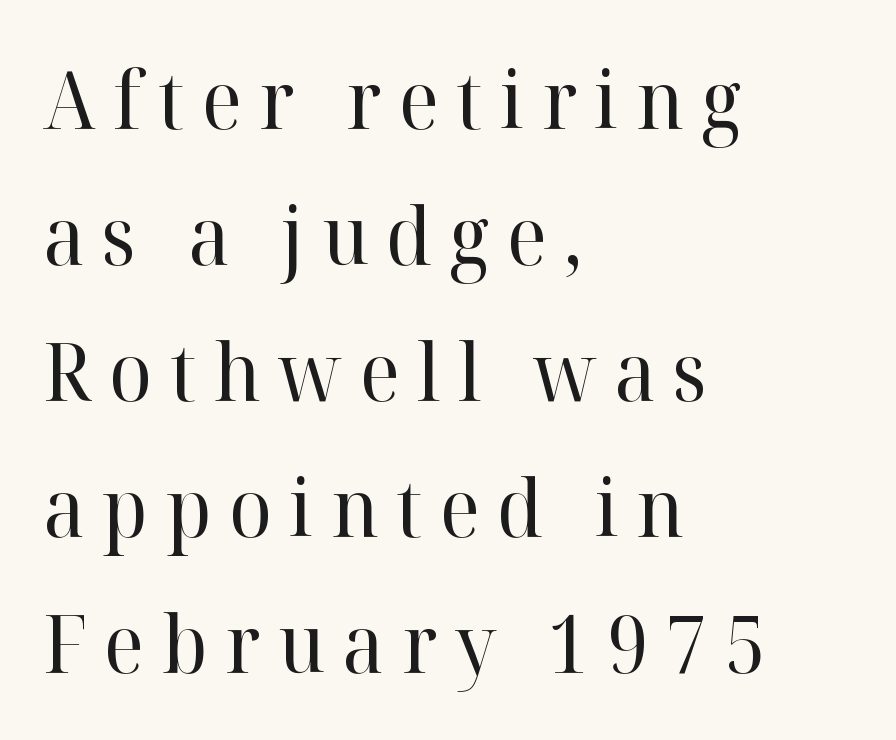
The image shows 80 px regular-weight serif type, upright; set left-aligned, normal line spacing (1.7x), unusually wide letter spacing (+0.22 em), not underlined; high stroke contrast and a medium x-height.
